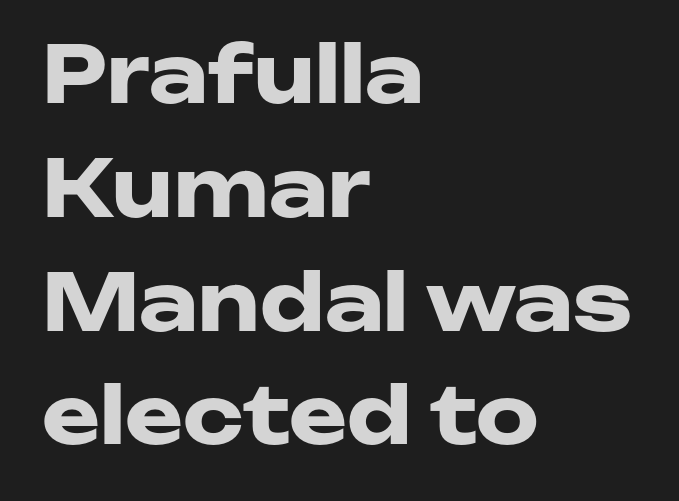
The image shows 79 px heavy, wide sans-serif type, upright; set left-aligned, normal line spacing (1.44x), normal letter spacing, not underlined; low stroke contrast and a medium x-height.
